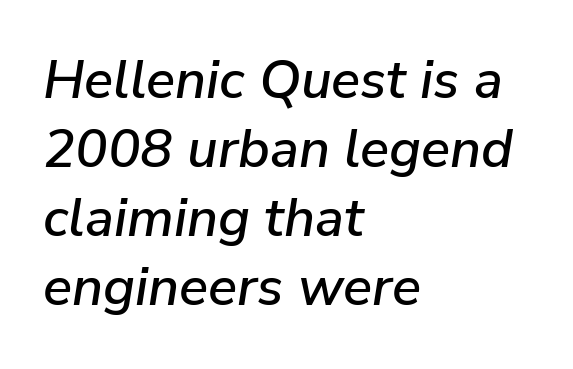
Character widths vary here, with narrow letters taking less room than wide ones. Each row of text sits above clean, open space. The gaps between neighbouring characters are ordinary and unremarkable. These lines were composed using italics. Horizontally, the lines are justified to the leading edge only. Whoever set this chose a conventional vertical rhythm.
